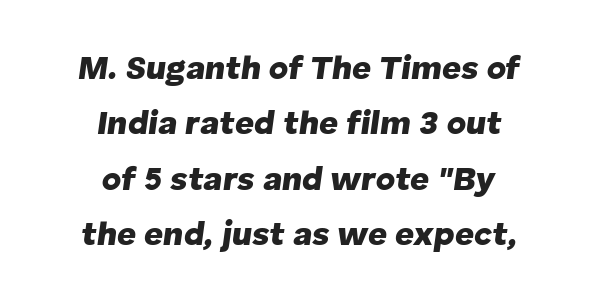
Students, note that the glyphs here touch the page at normal intervals. The font's italic variant was chosen for this text. Type without underlining. Leftover space on each line is divided equally before and after the words. Here the designer chose a conventional face with non-uniform glyph widths. These lines sit exactly where default settings would place them.
